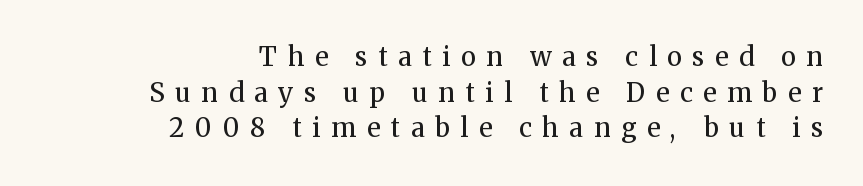
{"italic": "no", "bold": "no", "underline": "no", "align": "right", "line_spacing": "normal", "line_spacing_ratio": 1.37, "letter_spacing": "wide", "letter_spacing_em": 0.41, "glyph_px": 26}
